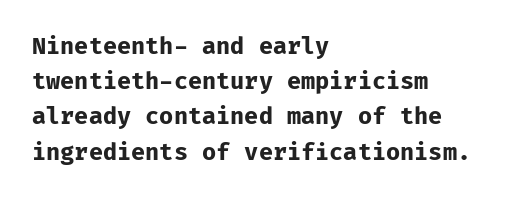
Each new line begins a customary step beneath the previous one. This rendering leaves character spacing at its baseline value. The lettering stays uniformly vertical, giving the passage a roman look. This rendering features lettering with no underline. A student would call this left alignment; a typographer would say flush left, rag right. Is the type bold? Yes — the strokes are clearly thick and heavy.
